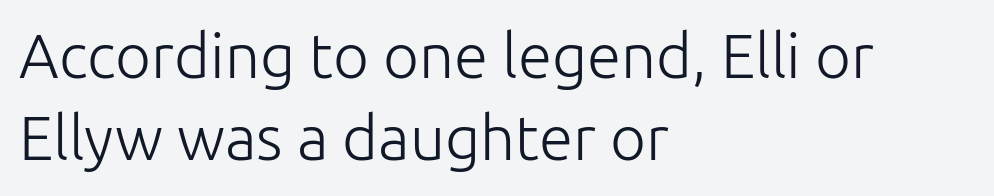
{"serif": "no", "italic": "no", "bold": "no", "weight": "light", "width": "normal", "stroke_contrast": "low", "x_height": "medium", "monospaced": "no", "underline": "no", "align": "left", "line_spacing": "normal", "line_spacing_ratio": 1.32, "letter_spacing": "normal", "letter_spacing_em": 0.0, "glyph_px": 62}
